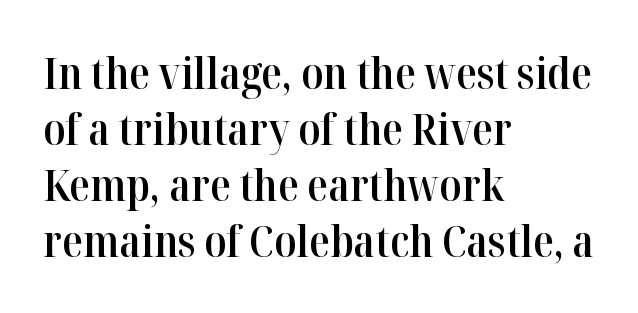
{"serif": "yes", "italic": "no", "bold": "semi", "weight": "semibold", "width": "normal", "stroke_contrast": "high", "x_height": "medium", "monospaced": "no", "underline": "no", "align": "left", "line_spacing": "normal", "line_spacing_ratio": 1.3, "letter_spacing": "normal", "letter_spacing_em": 0.0, "glyph_px": 43}
